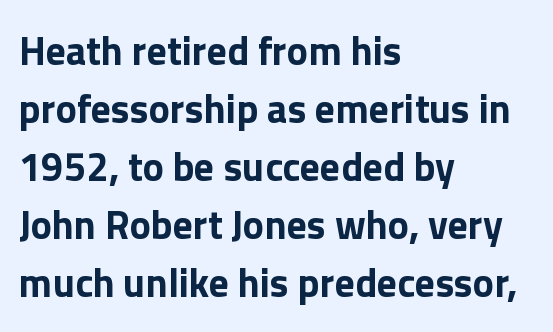
Strong, thick strokes mark this as bold type. A classic flush-left, rag-right setting is used for this passage. Anything drawn beneath the words? Only blank space. The rendering uses a moderate line-height, typical for paragraphs. Stroke terminals: plain, sans-serif.
